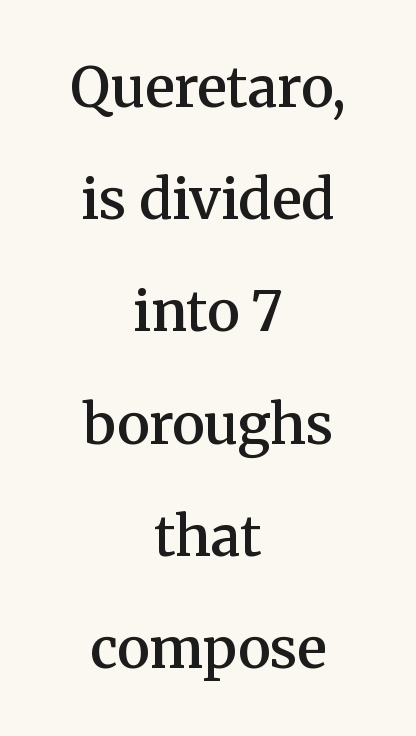
{"serif": "yes", "italic": "no", "bold": "semi", "weight": "semibold", "width": "normal", "stroke_contrast": "medium", "x_height": "medium", "monospaced": "no", "underline": "no", "align": "center", "line_spacing": "loose", "line_spacing_ratio": 2.04, "letter_spacing": "normal", "letter_spacing_em": 0.0, "glyph_px": 55}
